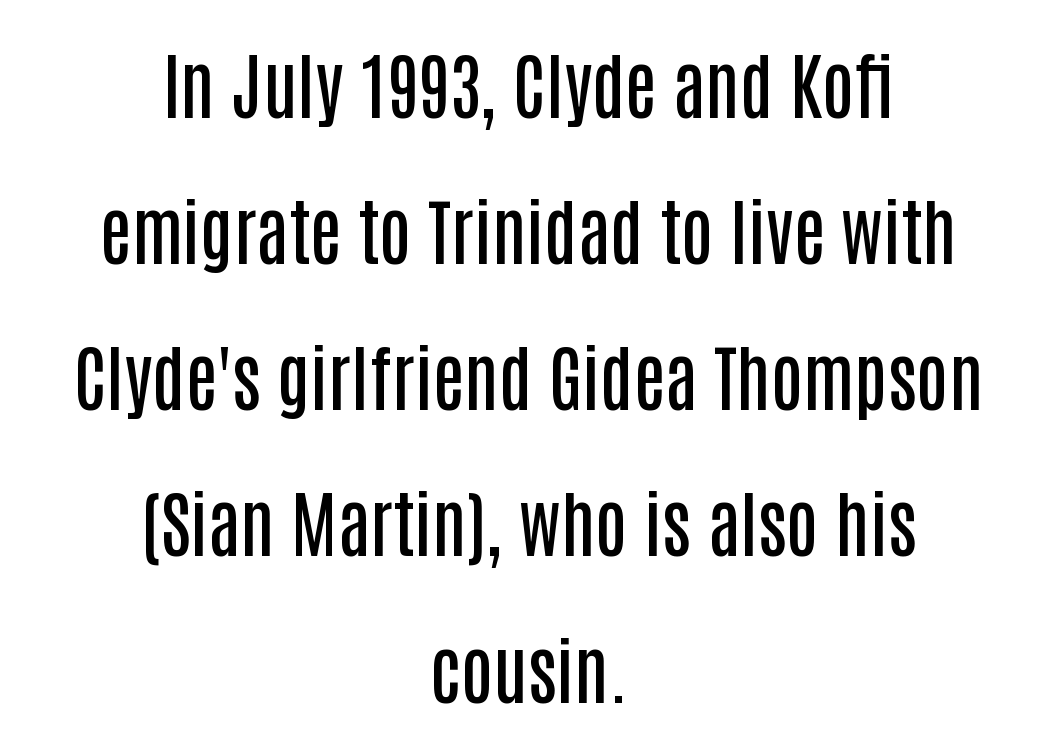
The typesetter chose a symmetrical, centered arrangement here. Anything drawn beneath the words? Only blank space. Typesetter's note: demi weight, one step under bold. Italic: no, the glyphs are upright roman.
